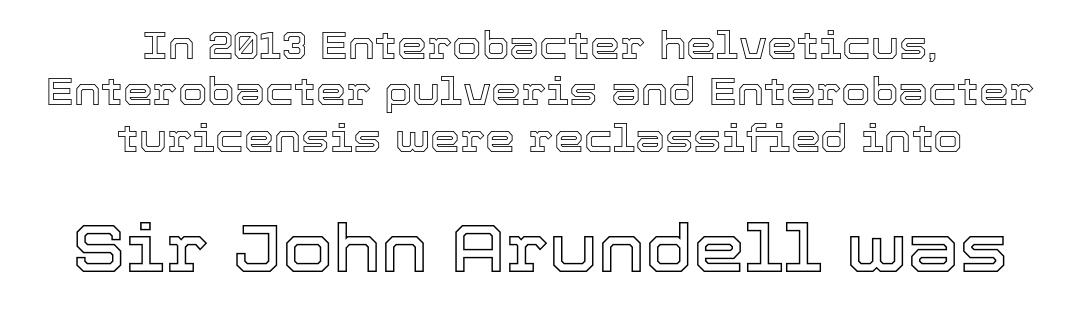
The image shows 66 px text type, upright; set centered, line spacing 1.22x, normal letter spacing, not underlined; the second (bottom) block is 1.74x larger; a medium x-height.
